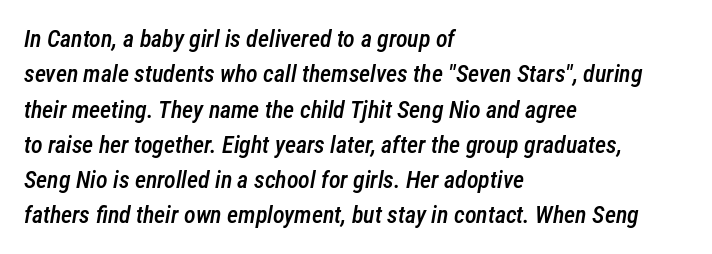
{"italic": "yes", "lean": "right", "slant_degrees": 12, "bold": "semi", "underline": "no", "align": "left", "line_spacing": "normal", "line_spacing_ratio": 1.47, "letter_spacing": "normal", "letter_spacing_em": 0.0, "glyph_px": 24}
